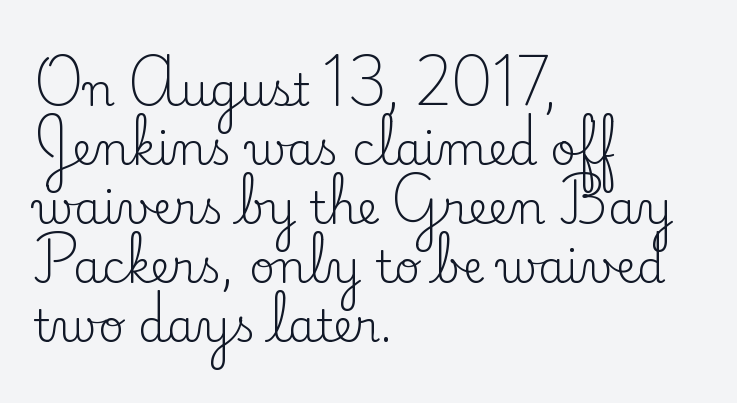
The image shows 45 px regular-weight type, upright; set left-aligned, normal line spacing (1.31x), normal letter spacing, not underlined; low stroke contrast and a small x-height.
